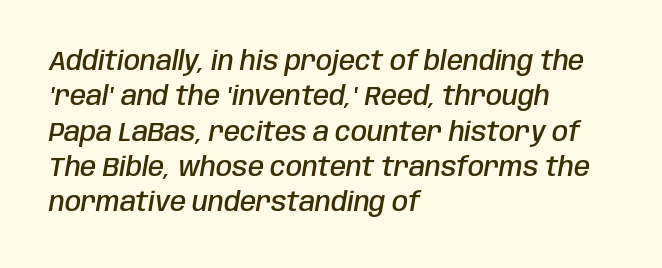
Decoration check: the copy has no underline. The paragraph shown leans on its left margin. How are the letters spaced? Ordinarily, with no added tracking. How heavy is the stroke? Medium-heavy — a semibold, shy of bold. Compared with typical paragraphs, the rows here are spaced about the same.
